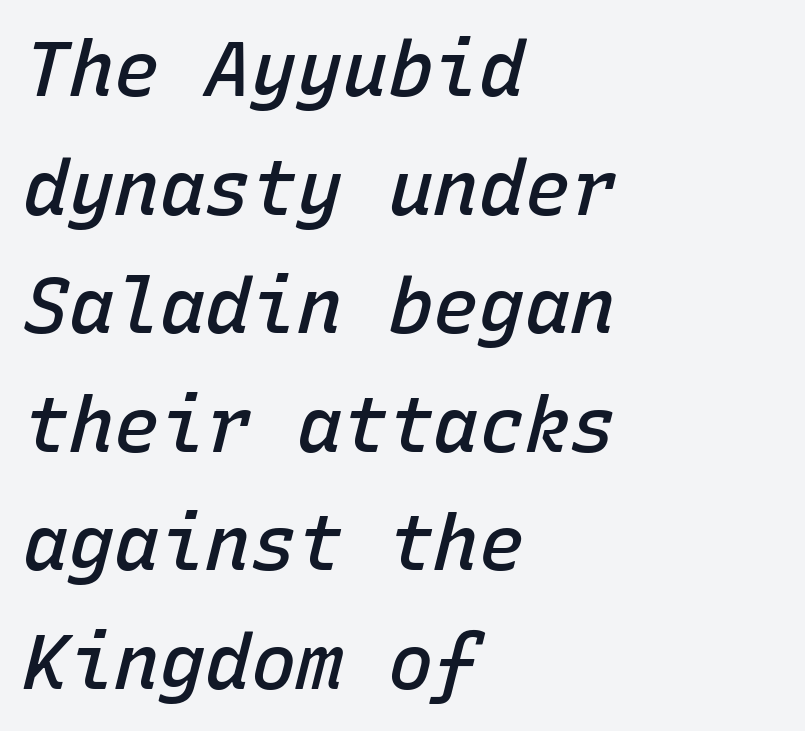
The image shows 76 px semibold type, italic (leaning right), monospaced; set left-aligned, normal line spacing (1.56x), normal letter spacing, not underlined; low stroke contrast and a medium x-height.
